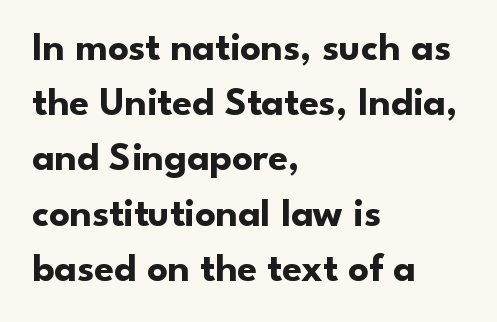
The image shows 40 px bold sans-serif type, upright; set left-aligned, normal line spacing (1.38x), normal letter spacing, not underlined; low stroke contrast and a small x-height.
